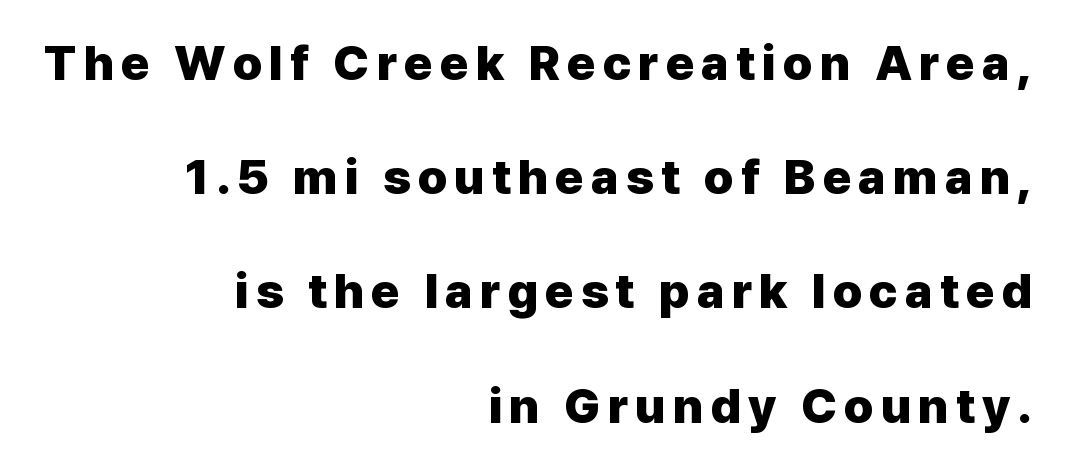
Q: Is the text bold? A: Yes.
Q: Is the text italic (slanted)? A: No, it is upright.
Q: Is the typeface a serif or a sans-serif typeface? A: Sans-serif.
Q: Is the text underlined? A: No.
Q: How is the paragraph aligned? A: Right-aligned.
Q: Is the spacing between lines tight, normal or loose? A: Loose.
Q: Width (condensed, normal, or wide)? A: Normal.
Q: Stroke contrast? A: Low.
Q: x-height? A: Medium.
Q: Monospaced? A: No.
